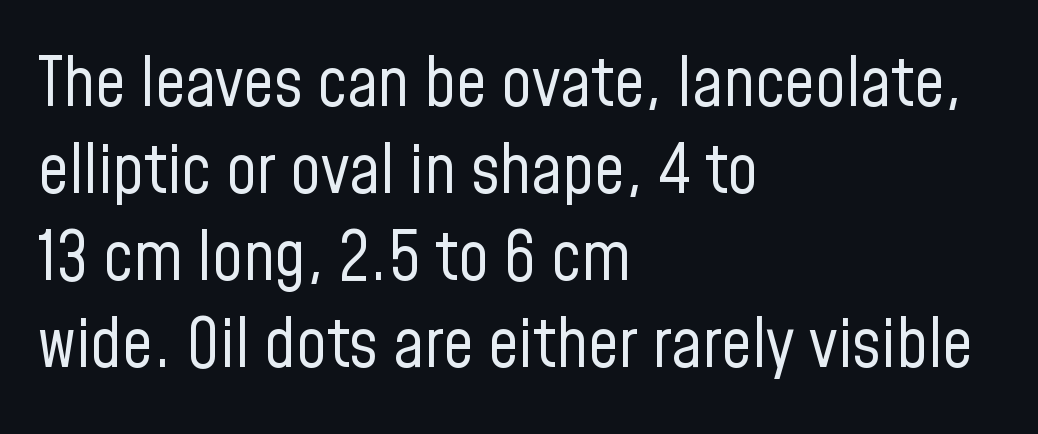
Is there much room between lines? A standard amount, neither cramped nor airy. Every character sits straight up, as roman type does. Does the copy run flush right? No — it runs flush left. The passage shown is typeset with a sans-serif family. Think of a printed novel: that variable character pitch is what you see here.
